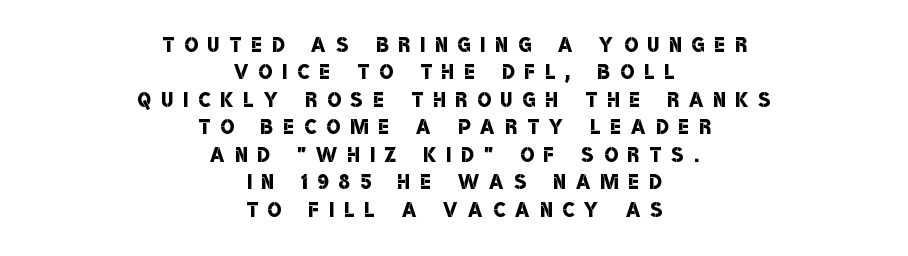
Type style note: lacks serifs. Descenders hang freely into open space. The face used here is rendered with a markedly widened letterfit. A typesetter would call this leading minimal, almost set solid.
